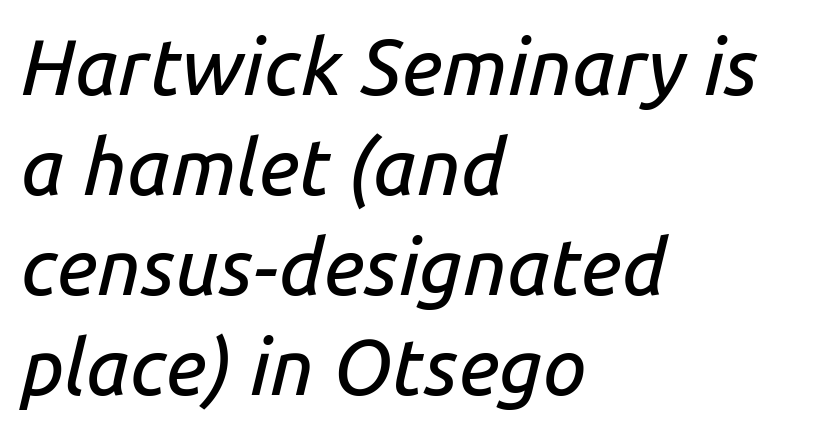
Q: Is the text italic (slanted)? A: Yes, it leans right by about 14 degrees.
Q: Is the text underlined? A: No.
Q: How is the paragraph aligned? A: Left-aligned.
Q: Is the spacing between letters normal or unusually wide? A: Normal.
Q: Is the spacing between lines tight, normal or loose? A: Normal.
Q: Width (condensed, normal, or wide)? A: Normal.
Q: Stroke contrast? A: Low.
Q: x-height? A: Medium.
Q: Monospaced? A: No.
